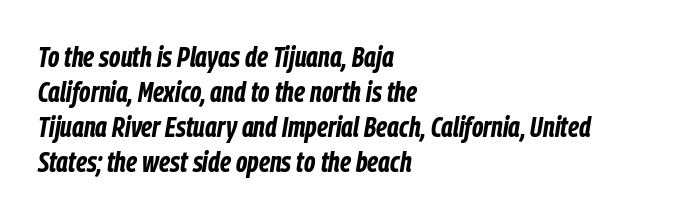
There's an unmistakable incline to the writing here. Proportional: the letters do not fall into vertical columns. Reading down the block, your eye returns to a fixed left position each line. No word sits above an underline. Between one letter and the next there's only the usual sliver of space.
